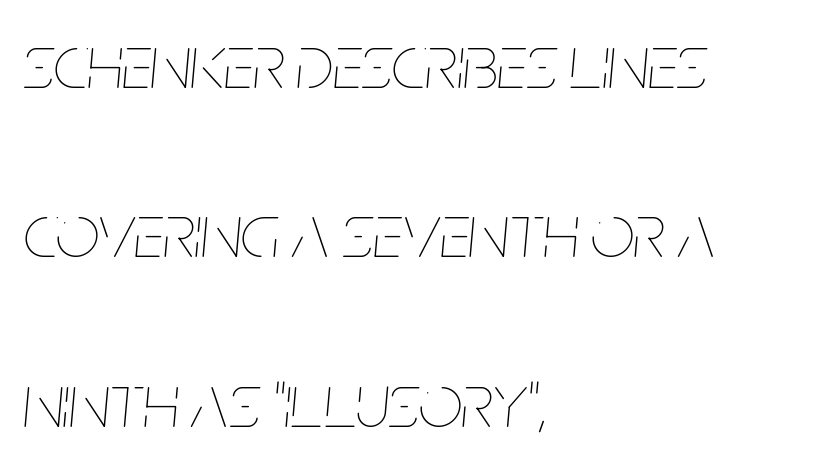
Q: Is the text bold? A: No.
Q: Is the text italic (slanted)? A: Yes, it leans right by about 5 degrees.
Q: Is the text underlined? A: No.
Q: How is the paragraph aligned? A: Left-aligned.
Q: Is the spacing between letters normal or unusually wide? A: Normal.
Q: Is the spacing between lines tight, normal or loose? A: Loose.
Q: Width (condensed, normal, or wide)? A: Condensed.
Q: Stroke contrast? A: Low.
Q: x-height? A: Large.
Q: Monospaced? A: No.
